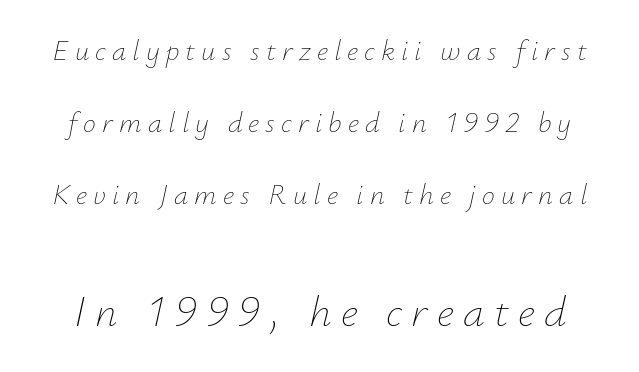
Q: Is the text bold? A: No.
Q: Is the text italic (slanted)? A: Yes, it leans right by about 12 degrees.
Q: Is the text underlined? A: No.
Q: Is the spacing between letters normal or unusually wide? A: Unusually wide.
Q: Is the spacing between lines tight, normal or loose? A: Loose.
Q: Which block of text is set in a larger size, the first (top) or the second (bottom)? A: The second (bottom) one.
Q: Width (condensed, normal, or wide)? A: Normal.
Q: Stroke contrast? A: Low.
Q: x-height? A: Small.
Q: Monospaced? A: No.
